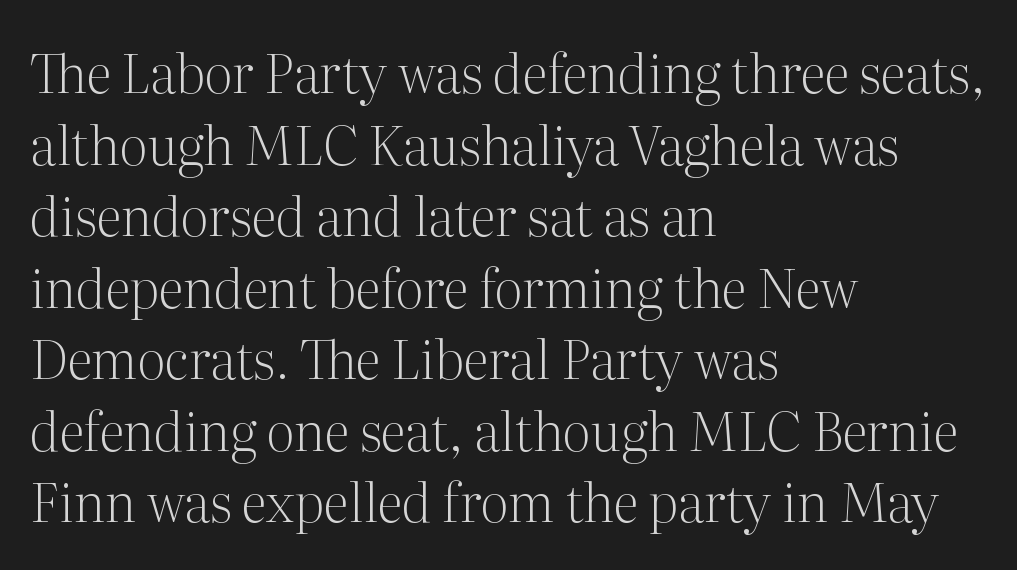
The image shows 53 px light serif type, upright; set left-aligned, normal line spacing (1.35x), normal letter spacing, not underlined; medium stroke contrast and a medium x-height.
